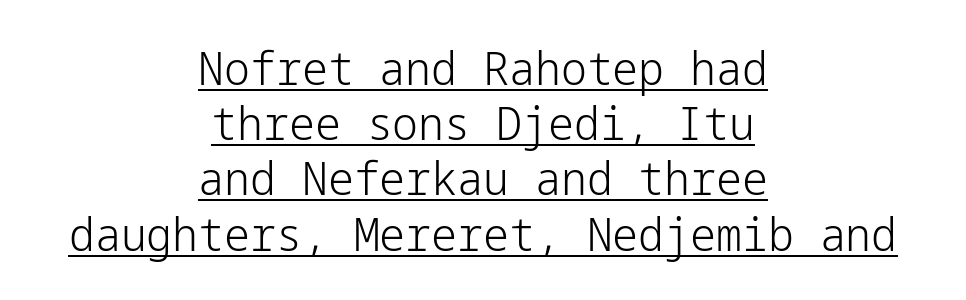
{"serif": "no", "italic": "no", "bold": "no", "weight": "light", "width": "normal", "stroke_contrast": "low", "x_height": "medium", "underline": "yes", "align": "center", "line_spacing_ratio": 1.2, "letter_spacing": "normal", "letter_spacing_em": 0.0, "glyph_px": 46}
